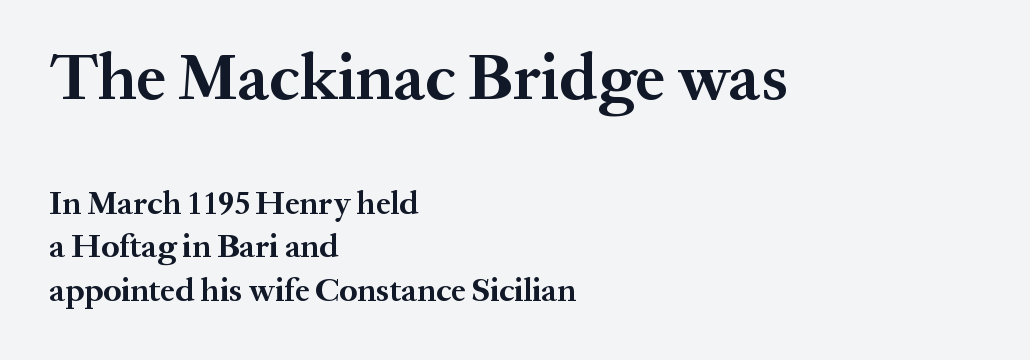
The image shows 66 px bold serif type, upright; set left-aligned, normal line spacing (1.32x), normal letter spacing, not underlined; the first (top) block is 2.0x larger; medium stroke contrast and a medium x-height.
